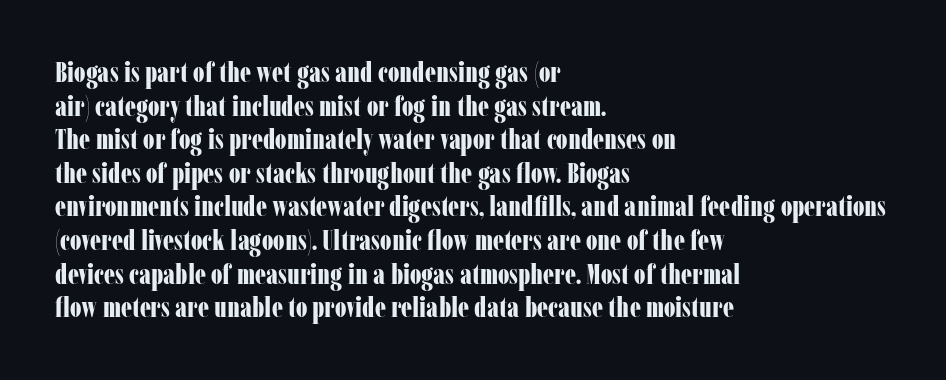
Q: Is the text bold? A: Yes.
Q: Is the text italic (slanted)? A: No, it is upright.
Q: Is the typeface a serif or a sans-serif typeface? A: Serif.
Q: Is the text underlined? A: No.
Q: How is the paragraph aligned? A: Left-aligned.
Q: Is the spacing between letters normal or unusually wide? A: Normal.
Q: Width (condensed, normal, or wide)? A: Condensed.
Q: Stroke contrast? A: Low.
Q: x-height? A: Medium.
Q: Monospaced? A: No.
